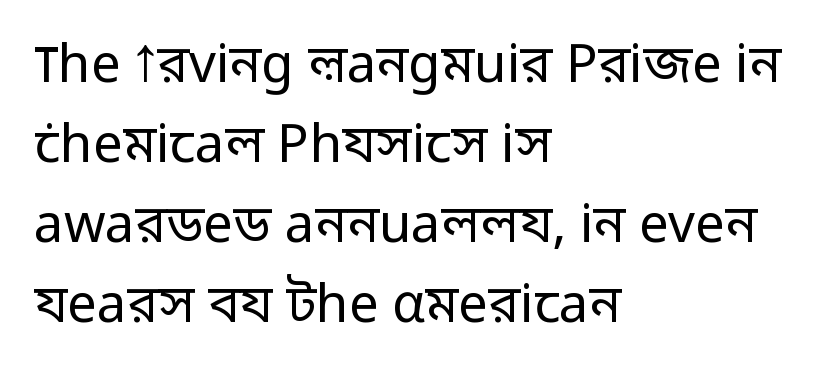
Q: Is the text bold? A: No.
Q: Is the text italic (slanted)? A: No, it is upright.
Q: Is the typeface a serif or a sans-serif typeface? A: Sans-serif.
Q: Is the text underlined? A: No.
Q: How is the paragraph aligned? A: Left-aligned.
Q: Is the spacing between letters normal or unusually wide? A: Normal.
Q: Is the spacing between lines tight, normal or loose? A: Normal.
Q: Width (condensed, normal, or wide)? A: Normal.
Q: Stroke contrast? A: Low.
Q: x-height? A: Medium.
Q: Monospaced? A: No.
